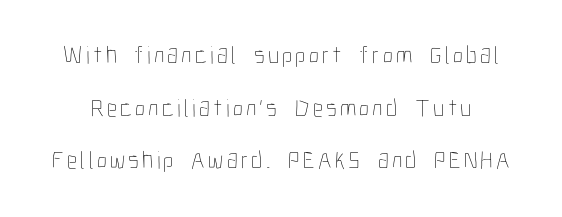
Notice how the stems are strictly vertical — no italics here. Think standard paragraph weight, or any step lighter than that. The glyphs are unaccompanied by any horizontal stroke below them. You could fit nearly another row in the gap between these rows.
